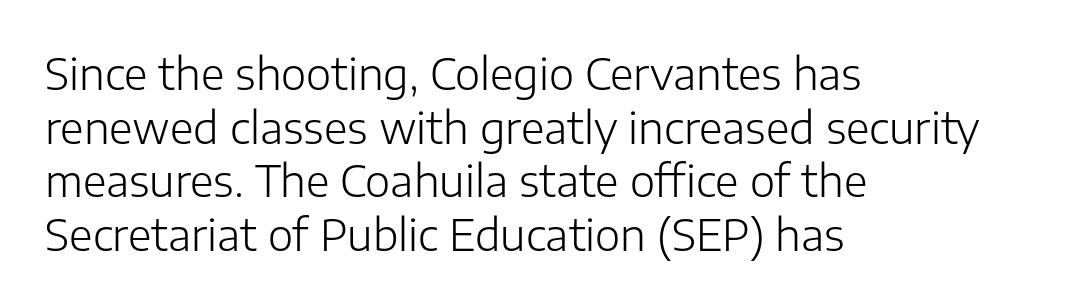
The image shows 43 px light sans-serif type, upright; set left-aligned, normal line spacing (1.25x), normal letter spacing, not underlined; low stroke contrast and a medium x-height.
